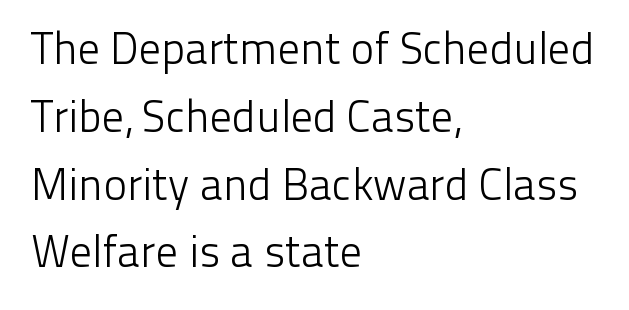
Q: Is the text bold? A: No.
Q: Is the text italic (slanted)? A: No, it is upright.
Q: Is the typeface a serif or a sans-serif typeface? A: Sans-serif.
Q: Is the text underlined? A: No.
Q: How is the paragraph aligned? A: Left-aligned.
Q: Is the spacing between letters normal or unusually wide? A: Normal.
Q: Is the spacing between lines tight, normal or loose? A: Normal.
Q: Width (condensed, normal, or wide)? A: Normal.
Q: Stroke contrast? A: Low.
Q: x-height? A: Medium.
Q: Monospaced? A: No.
